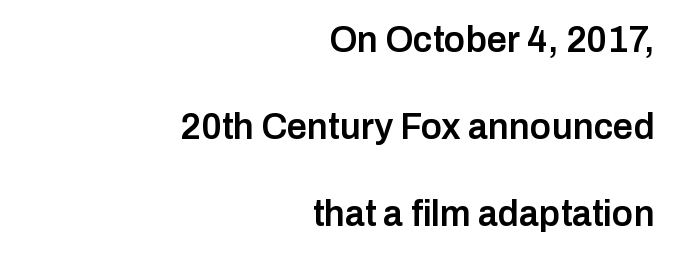
{"serif": "no", "italic": "no", "bold": "semi", "weight": "semibold", "width": "normal", "stroke_contrast": "low", "x_height": "medium", "monospaced": "no", "underline": "no", "align": "right", "line_spacing": "loose", "line_spacing_ratio": 2.41, "letter_spacing": "normal", "letter_spacing_em": 0.0, "glyph_px": 36}
